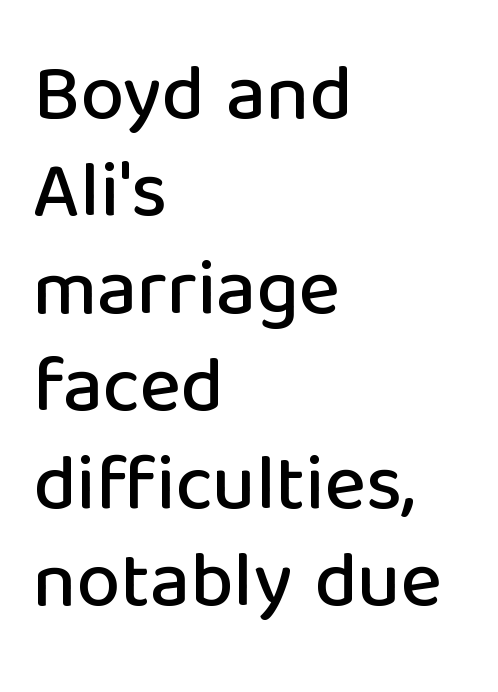
Anything drawn beneath the words? Only blank space. Every row of glyphs begins at an identical x-position on the left. This sample uses plain, unmodified letter spacing. This is roman type, the default non-slanted kind.
